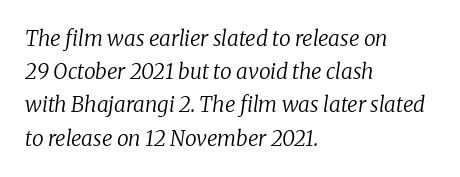
{"italic": "yes", "lean": "right", "slant_degrees": 8, "bold": "no", "underline": "no", "align": "left", "line_spacing": "normal", "line_spacing_ratio": 1.58, "letter_spacing": "normal", "letter_spacing_em": 0.0, "glyph_px": 21}
